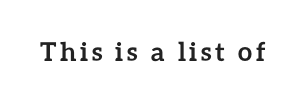
{"italic": "no", "bold": "yes", "underline": "no", "glyph_px": 26}
